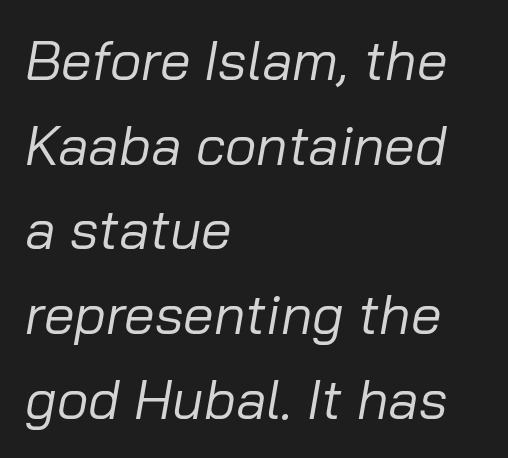
Q: Is the text bold? A: No.
Q: Is the text italic (slanted)? A: Yes, it leans right by about 10 degrees.
Q: Is the text underlined? A: No.
Q: How is the paragraph aligned? A: Left-aligned.
Q: Is the spacing between letters normal or unusually wide? A: Normal.
Q: Is the spacing between lines tight, normal or loose? A: Normal.
Q: Width (condensed, normal, or wide)? A: Normal.
Q: Stroke contrast? A: Low.
Q: x-height? A: Medium.
Q: Monospaced? A: No.
